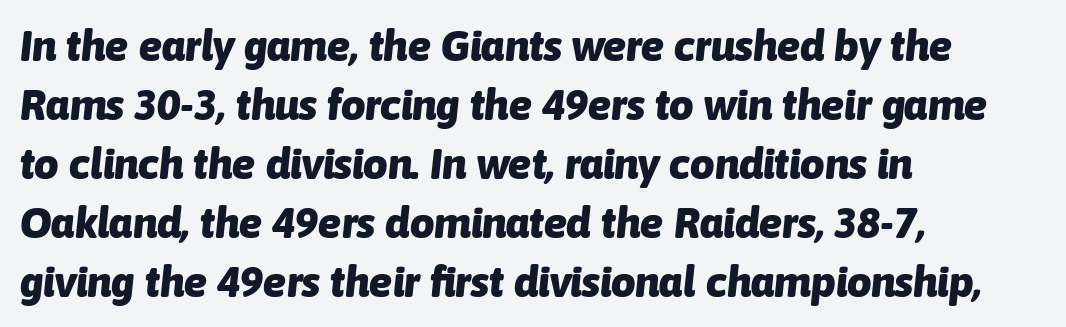
Rows of type keep a routine distance in the vertical direction. In terms of posture, this sample is oblique. Is this a fixed-width face? No — the glyphs have proportional, varying widths. Is the block centered? No — it sits flush against the left margin. The gaps between neighbouring characters are ordinary and unremarkable.
